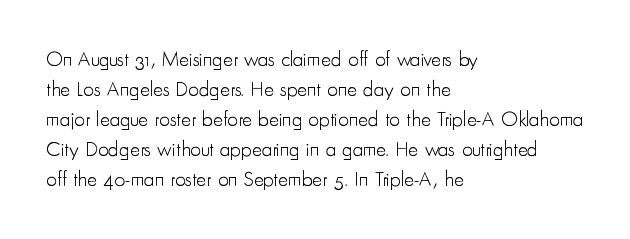
{"italic": "no", "bold": "no", "underline": "no", "align": "left", "line_spacing": "normal", "line_spacing_ratio": 1.43, "letter_spacing": "normal", "letter_spacing_em": 0.0, "glyph_px": 21}
